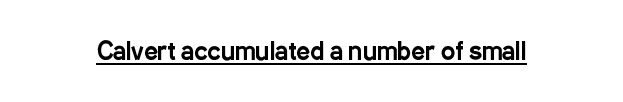
The image shows 24 px text type, upright; set normal letter spacing, underlined.
